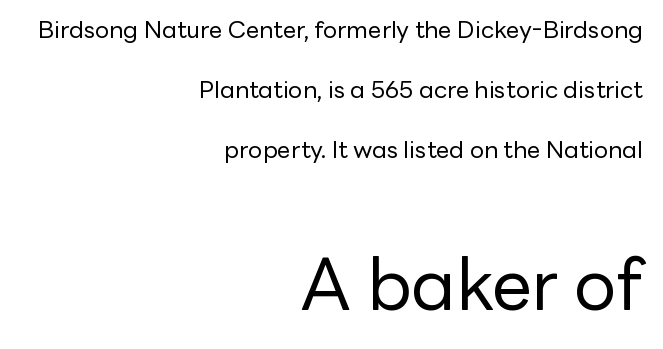
The image shows 71 px regular-weight sans-serif type, upright; set right-aligned, loose line spacing (2.49x), normal letter spacing, not underlined; the second (bottom) block is 2.96x larger; low stroke contrast and a medium x-height.
